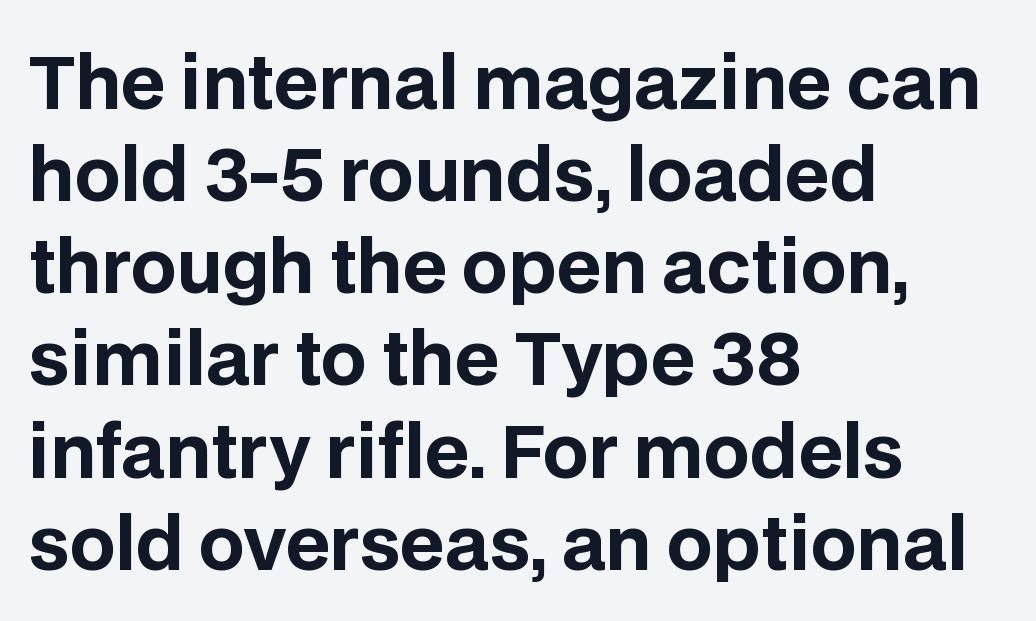
{"serif": "no", "italic": "no", "bold": "yes", "weight": "bold", "width": "normal", "stroke_contrast": "low", "x_height": "large", "monospaced": "no", "underline": "no", "align": "left", "line_spacing": "normal", "line_spacing_ratio": 1.28, "letter_spacing": "normal", "letter_spacing_em": 0.0, "glyph_px": 72}
